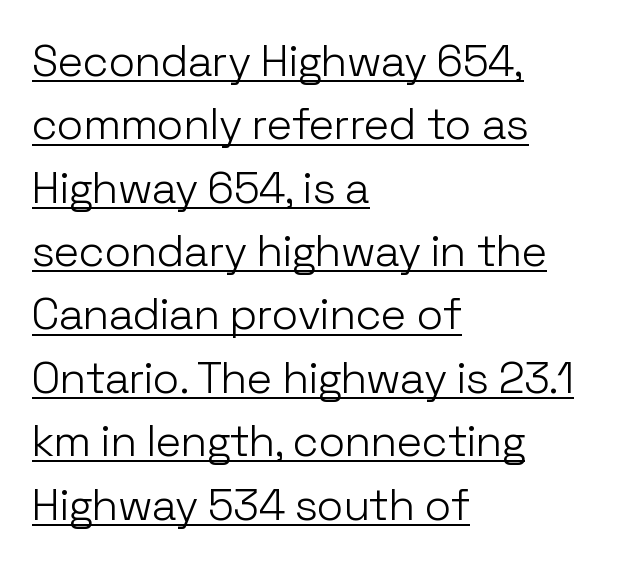
The image shows 44 px light sans-serif type, upright; set left-aligned, normal line spacing (1.44x), normal letter spacing, underlined; low stroke contrast and a medium x-height.
